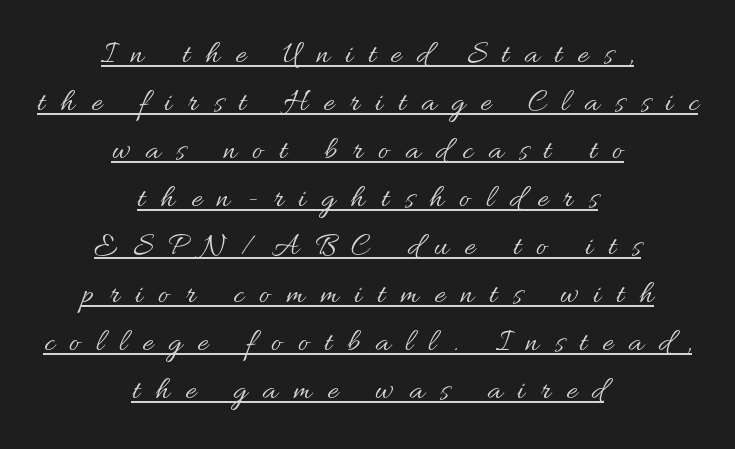
Q: Is the text bold? A: No.
Q: Is the text italic (slanted)? A: Yes.
Q: Is the text underlined? A: Yes.
Q: How is the paragraph aligned? A: Centered.
Q: Is the spacing between letters normal or unusually wide? A: Unusually wide.
Q: Is the spacing between lines tight, normal or loose? A: Normal.
Q: Width (condensed, normal, or wide)? A: Normal.
Q: Stroke contrast? A: Medium.
Q: x-height? A: Small.
Q: Monospaced? A: No.
